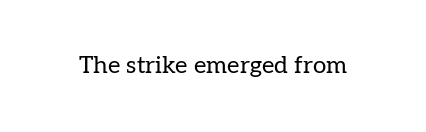
The image shows 24 px text type, upright; set normal letter spacing, not underlined.
